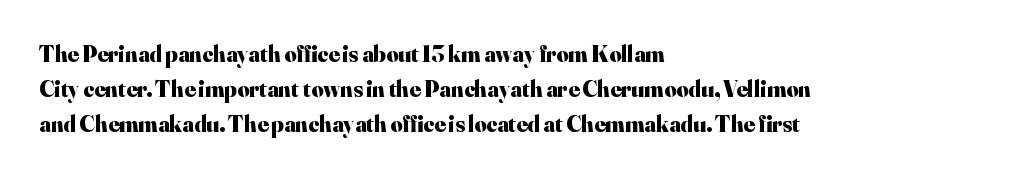
The image shows 23 px bold type, upright; set left-aligned, normal line spacing (1.53x), normal letter spacing, not underlined.
